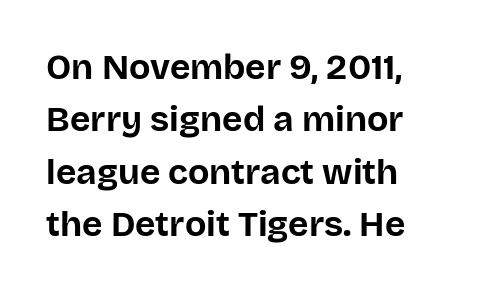
{"serif": "no", "italic": "no", "bold": "yes", "weight": "bold", "width": "normal", "stroke_contrast": "low", "x_height": "large", "monospaced": "no", "underline": "no", "align": "left", "line_spacing": "normal", "line_spacing_ratio": 1.5, "letter_spacing": "normal", "letter_spacing_em": 0.0, "glyph_px": 35}
